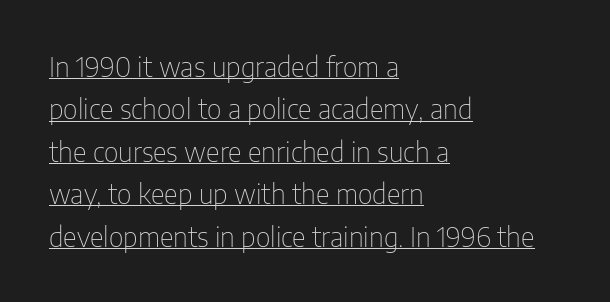
{"italic": "no", "bold": "no", "underline": "yes", "align": "left", "line_spacing": "normal", "line_spacing_ratio": 1.57, "letter_spacing": "normal", "letter_spacing_em": 0.0, "glyph_px": 27}
